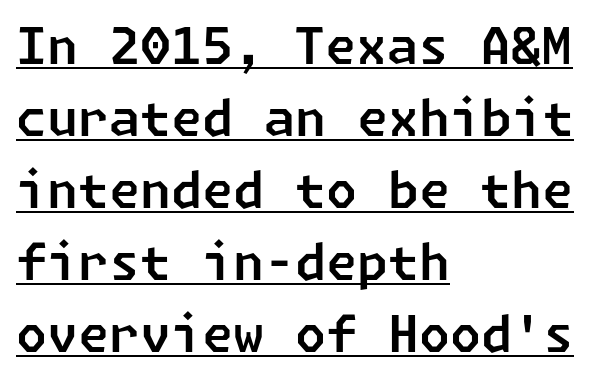
{"serif": "no", "width": "normal", "stroke_contrast": "low", "x_height": "medium", "underline": "yes", "align": "left", "line_spacing": "normal", "line_spacing_ratio": 1.44, "letter_spacing": "normal", "letter_spacing_em": 0.0, "glyph_px": 50}
